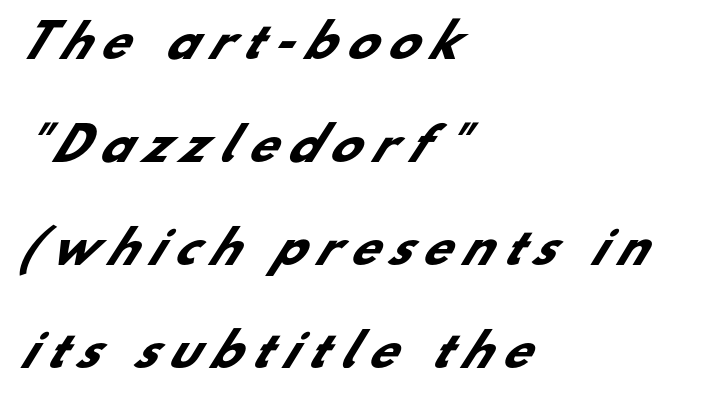
Q: Is the text bold? A: Yes.
Q: Is the typeface a serif or a sans-serif typeface? A: Sans-serif.
Q: Is the text underlined? A: No.
Q: How is the paragraph aligned? A: Left-aligned.
Q: Is the spacing between letters normal or unusually wide? A: Unusually wide.
Q: Is the spacing between lines tight, normal or loose? A: Loose.
Q: Width (condensed, normal, or wide)? A: Normal.
Q: Stroke contrast? A: Low.
Q: x-height? A: Small.
Q: Monospaced? A: No.
